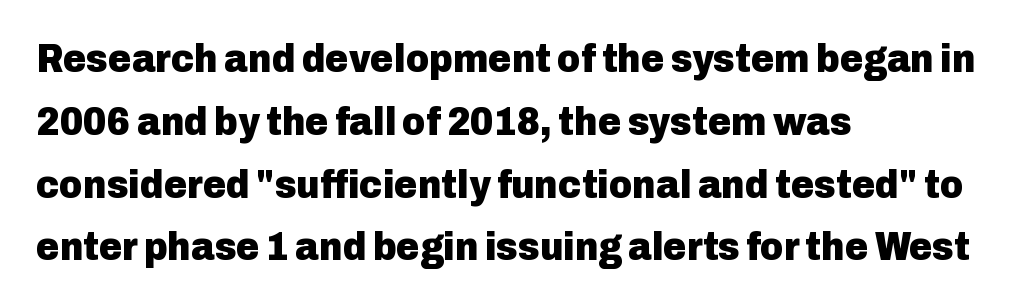
Heavy, bold letterforms. A student would call this left alignment; a typographer would say flush left, rag right. Check under the words: just untouched page. The typeface chosen for these lines omits serifs. A typesetter would call this proportional, since set widths differ per character.
